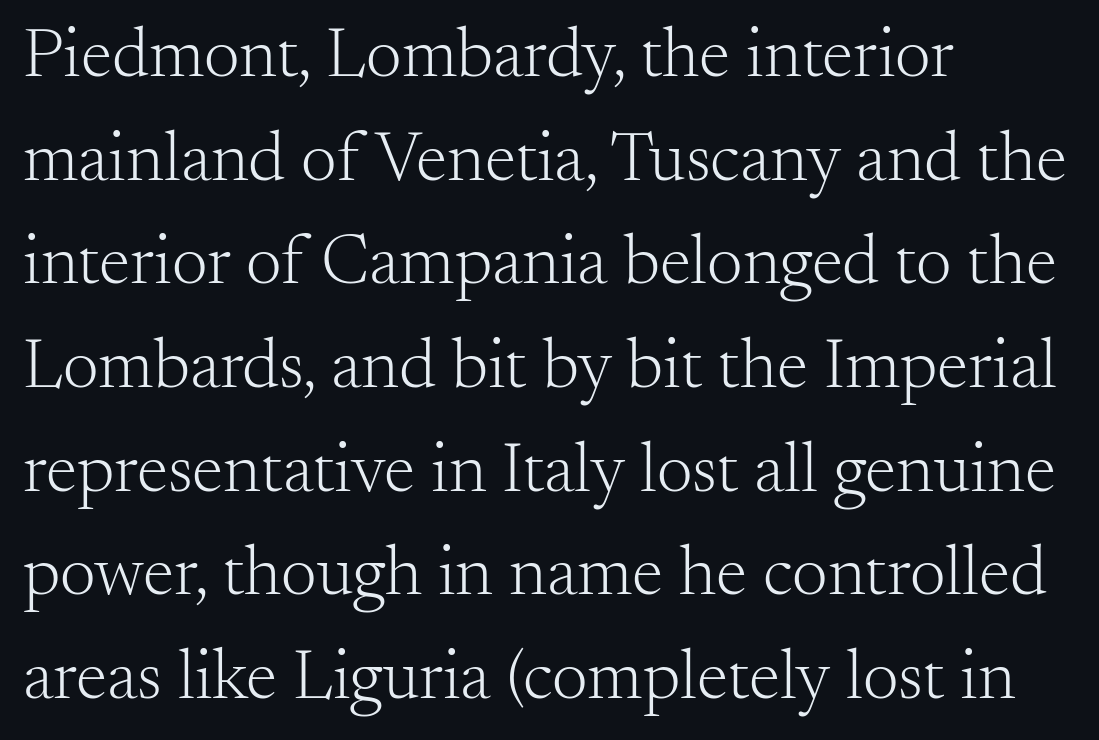
The image shows 71 px light serif type, upright; set left-aligned, normal line spacing (1.46x), normal letter spacing, not underlined; medium stroke contrast and a small x-height.
